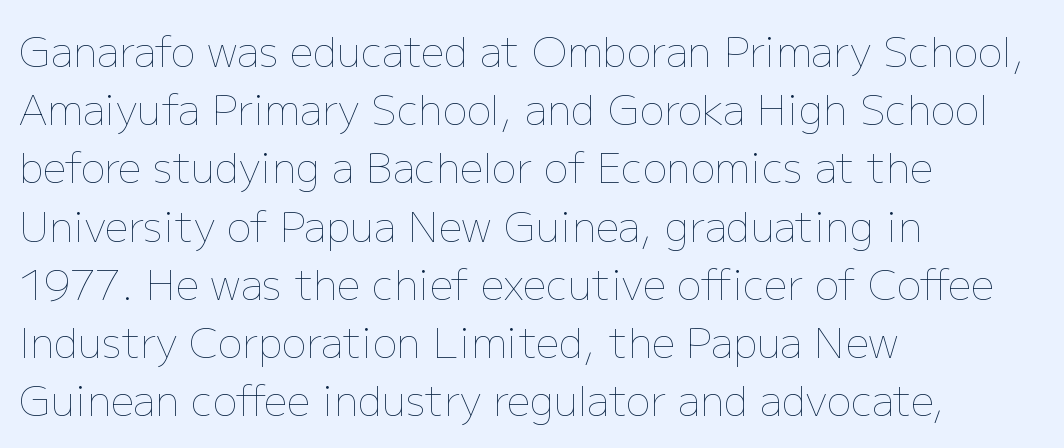
{"italic": "no", "bold": "no", "weight": "thin", "width": "normal", "stroke_contrast": "low", "x_height": "medium", "monospaced": "no", "underline": "no", "align": "left", "line_spacing": "normal", "line_spacing_ratio": 1.42, "letter_spacing": "normal", "letter_spacing_em": 0.0, "glyph_px": 41}
